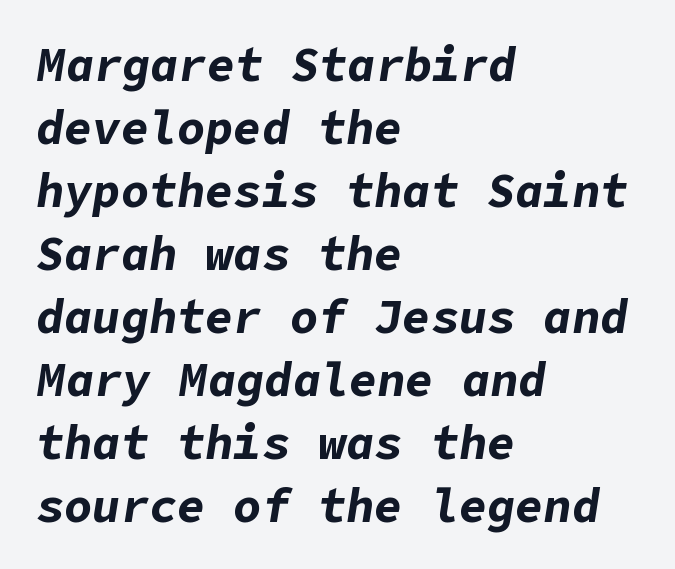
Visually the block forms a straight wall on the left and a jagged coastline on the right. Words appear dense and cohesive because spacing is normal. The block of text has a typical density, with ordinary space between rows. Set as a true bold cut, around the 700 mark. Does the lettering tilt? It does — this is italic.
